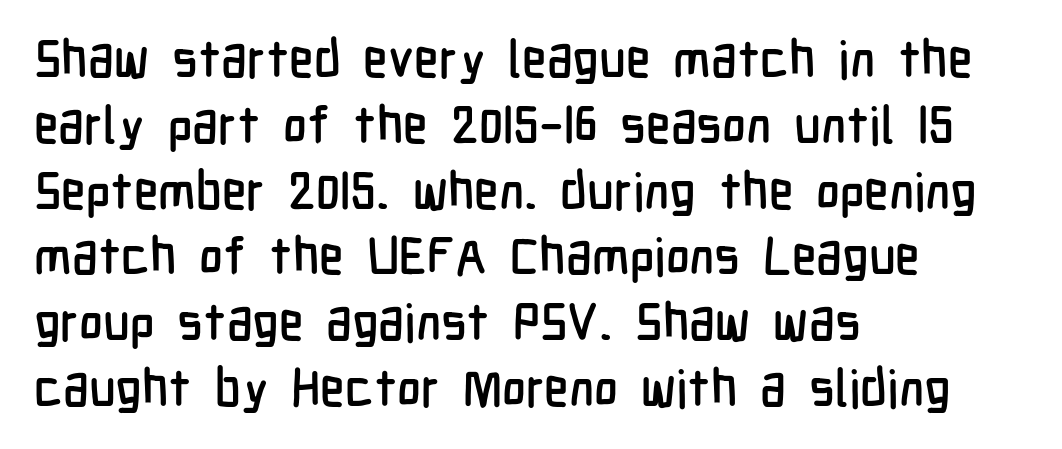
The image shows 51 px condensed sans-serif type, upright; set left-aligned, normal line spacing (1.29x), normal letter spacing, not underlined; low stroke contrast and a medium x-height.
